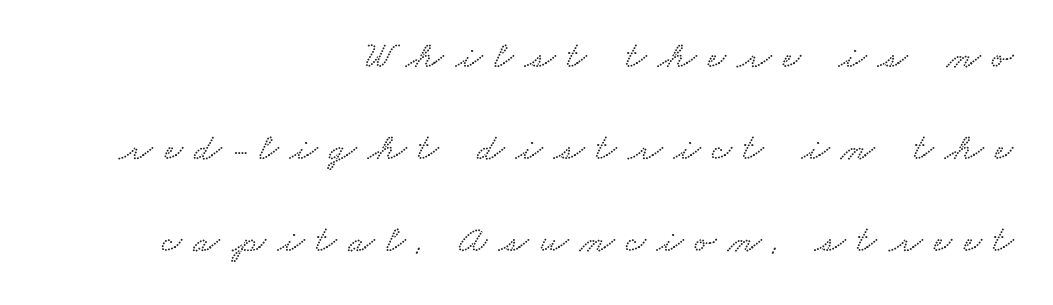
Q: Is the text underlined? A: No.
Q: How is the paragraph aligned? A: Right-aligned.
Q: Is the spacing between letters normal or unusually wide? A: Unusually wide.
Q: Is the spacing between lines tight, normal or loose? A: Loose.
Q: Width (condensed, normal, or wide)? A: Wide.
Q: Stroke contrast? A: Low.
Q: x-height? A: Small.
Q: Monospaced? A: No.
